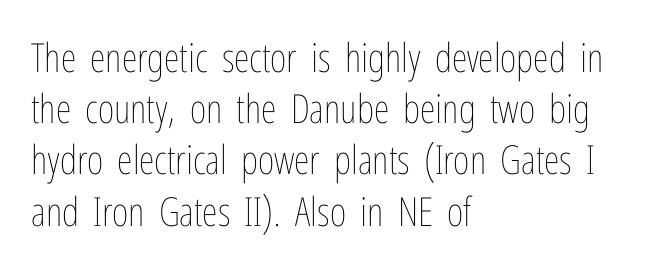
The zone under the glyphs is completely vacant. The lettering holds an erect, upright posture throughout. Line starts are locked; line ends wander. Spacing between characters is what you'd get straight out of the box. Is the type heavy? It reads as light-to-regular instead.
